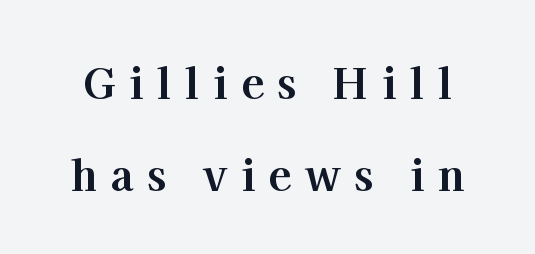
{"serif": "yes", "italic": "no", "bold": "yes", "weight": "bold", "width": "normal", "stroke_contrast": "high", "x_height": "medium", "monospaced": "no", "underline": "no", "line_spacing": "loose", "line_spacing_ratio": 2.19, "letter_spacing": "wide", "letter_spacing_em": 0.32, "glyph_px": 42}
